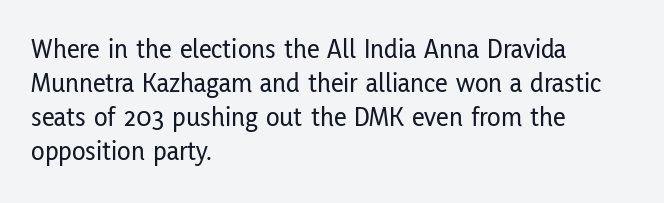
{"serif": "no", "italic": "no", "width": "condensed", "stroke_contrast": "low", "x_height": "medium", "monospaced": "no", "underline": "no", "align": "left", "line_spacing_ratio": 1.22, "letter_spacing": "normal", "letter_spacing_em": 0.0, "glyph_px": 28}
